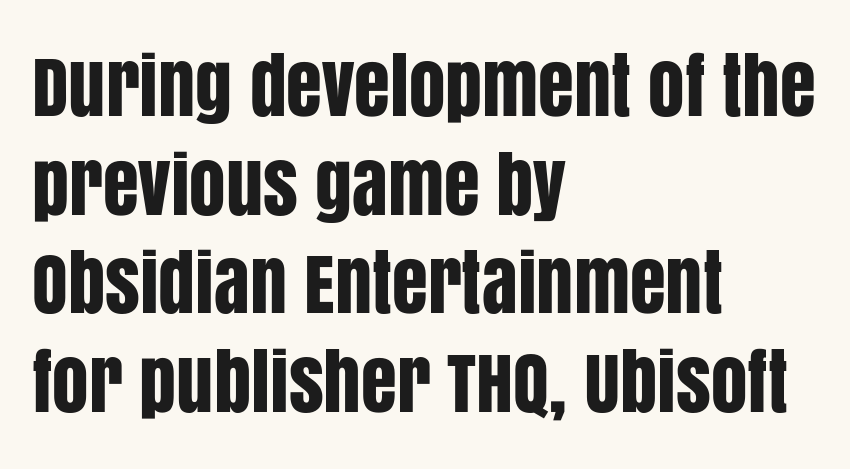
The image shows 73 px condensed sans-serif type, upright; set left-aligned, normal line spacing (1.35x), normal letter spacing, not underlined; low stroke contrast and a large x-height.
